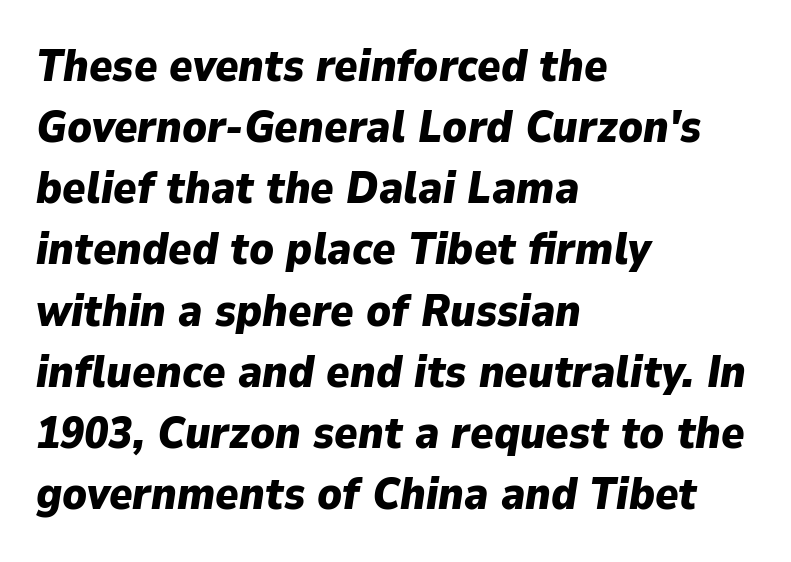
{"italic": "yes", "lean": "right", "slant_degrees": 9, "bold": "yes", "weight": "heavy", "width": "normal", "stroke_contrast": "low", "x_height": "medium", "monospaced": "no", "underline": "no", "align": "left", "line_spacing": "normal", "line_spacing_ratio": 1.39, "letter_spacing": "normal", "letter_spacing_em": 0.0, "glyph_px": 44}
